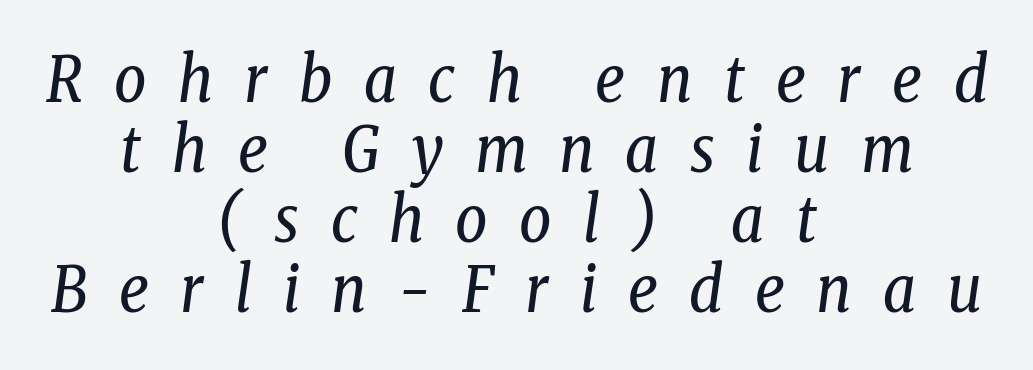
Q: Is the text bold? A: No.
Q: Is the text italic (slanted)? A: Yes, it leans right by about 8 degrees.
Q: Is the typeface a serif or a sans-serif typeface? A: Serif.
Q: Is the text underlined? A: No.
Q: How is the paragraph aligned? A: Centered.
Q: Is the spacing between letters normal or unusually wide? A: Unusually wide.
Q: Is the spacing between lines tight, normal or loose? A: Tight.
Q: Width (condensed, normal, or wide)? A: Condensed.
Q: Stroke contrast? A: Low.
Q: x-height? A: Medium.
Q: Monospaced? A: No.
